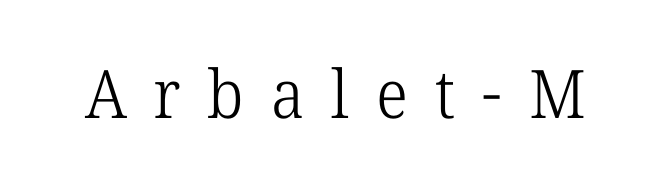
The image shows 67 px light serif type, upright; set unusually wide letter spacing (+0.4 em), not underlined; low stroke contrast and a medium x-height.
